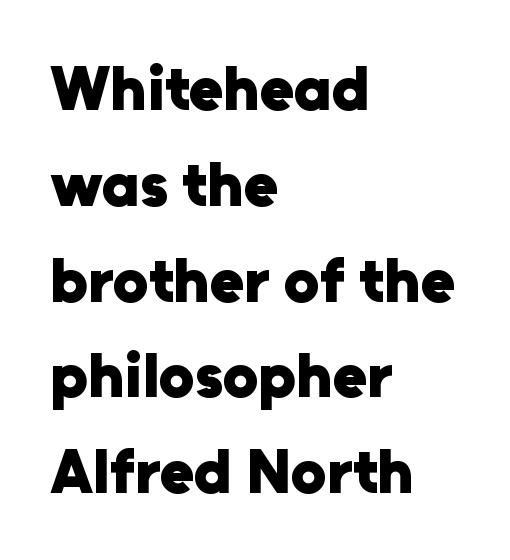
{"serif": "no", "italic": "no", "bold": "yes", "weight": "heavy", "width": "normal", "stroke_contrast": "low", "x_height": "medium", "monospaced": "no", "underline": "no", "align": "left", "line_spacing": "normal", "line_spacing_ratio": 1.52, "letter_spacing": "normal", "letter_spacing_em": 0.0, "glyph_px": 63}
